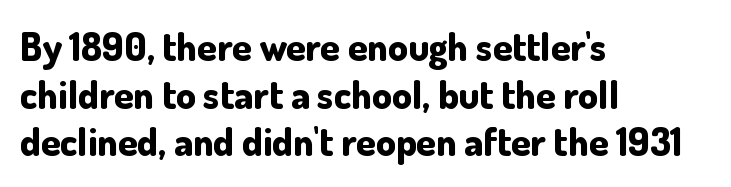
{"serif": "no", "italic": "no", "bold": "yes", "weight": "bold", "width": "normal", "stroke_contrast": "low", "x_height": "small", "monospaced": "no", "underline": "no", "align": "left", "line_spacing_ratio": 1.22, "letter_spacing": "normal", "letter_spacing_em": 0.0, "glyph_px": 39}
